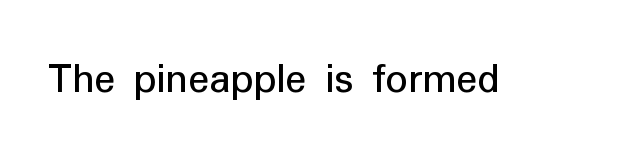
The image shows 44 px sans-serif type, upright; set normal letter spacing, not underlined; low stroke contrast and a medium x-height.
